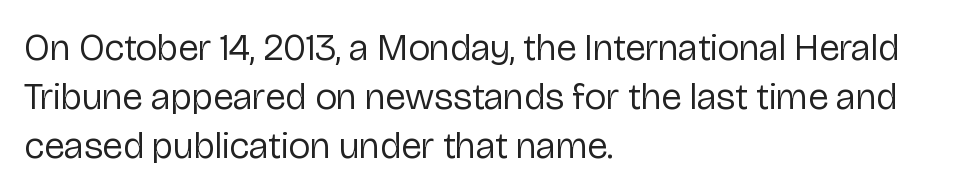
Q: Is the text bold? A: No.
Q: Is the text italic (slanted)? A: No, it is upright.
Q: Is the typeface a serif or a sans-serif typeface? A: Sans-serif.
Q: Is the text underlined? A: No.
Q: How is the paragraph aligned? A: Left-aligned.
Q: Is the spacing between letters normal or unusually wide? A: Normal.
Q: Is the spacing between lines tight, normal or loose? A: Normal.
Q: Width (condensed, normal, or wide)? A: Normal.
Q: Stroke contrast? A: Low.
Q: x-height? A: Medium.
Q: Monospaced? A: No.
